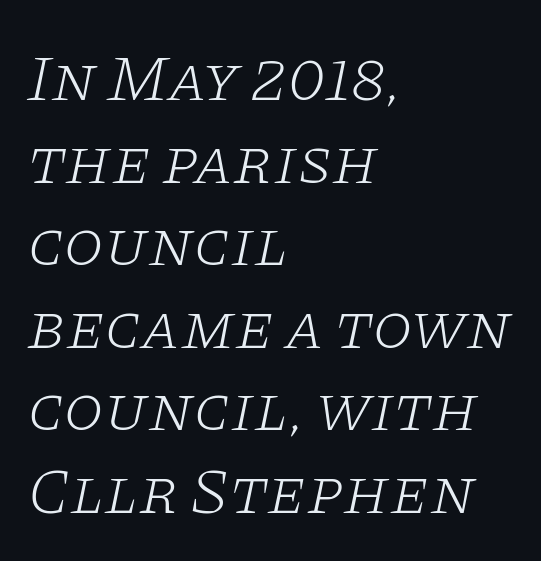
Q: Is the text bold? A: No.
Q: Is the text italic (slanted)? A: Yes, it leans right by about 11 degrees.
Q: Is the typeface a serif or a sans-serif typeface? A: Serif.
Q: Is the text underlined? A: No.
Q: How is the paragraph aligned? A: Left-aligned.
Q: Is the spacing between letters normal or unusually wide? A: Normal.
Q: Is the spacing between lines tight, normal or loose? A: Normal.
Q: Width (condensed, normal, or wide)? A: Wide.
Q: Stroke contrast? A: Low.
Q: x-height? A: Large.
Q: Monospaced? A: No.
